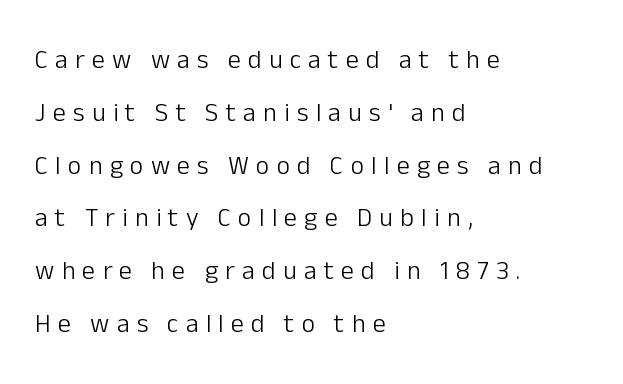
The passage shown has open, widely tracked lettering throughout. The letters stand straight up with perfectly vertical stems. Check the space under the baseline: it is left empty. The vertical gap from one line to the next is large.
